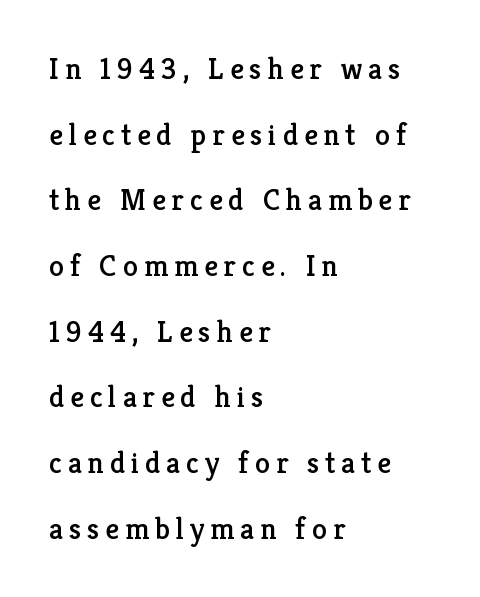
Q: Is the text italic (slanted)? A: No, it is upright.
Q: Is the typeface a serif or a sans-serif typeface? A: Serif.
Q: Is the text underlined? A: No.
Q: How is the paragraph aligned? A: Left-aligned.
Q: Is the spacing between letters normal or unusually wide? A: Unusually wide.
Q: Is the spacing between lines tight, normal or loose? A: Loose.
Q: Width (condensed, normal, or wide)? A: Normal.
Q: Stroke contrast? A: Low.
Q: x-height? A: Medium.
Q: Monospaced? A: No.
